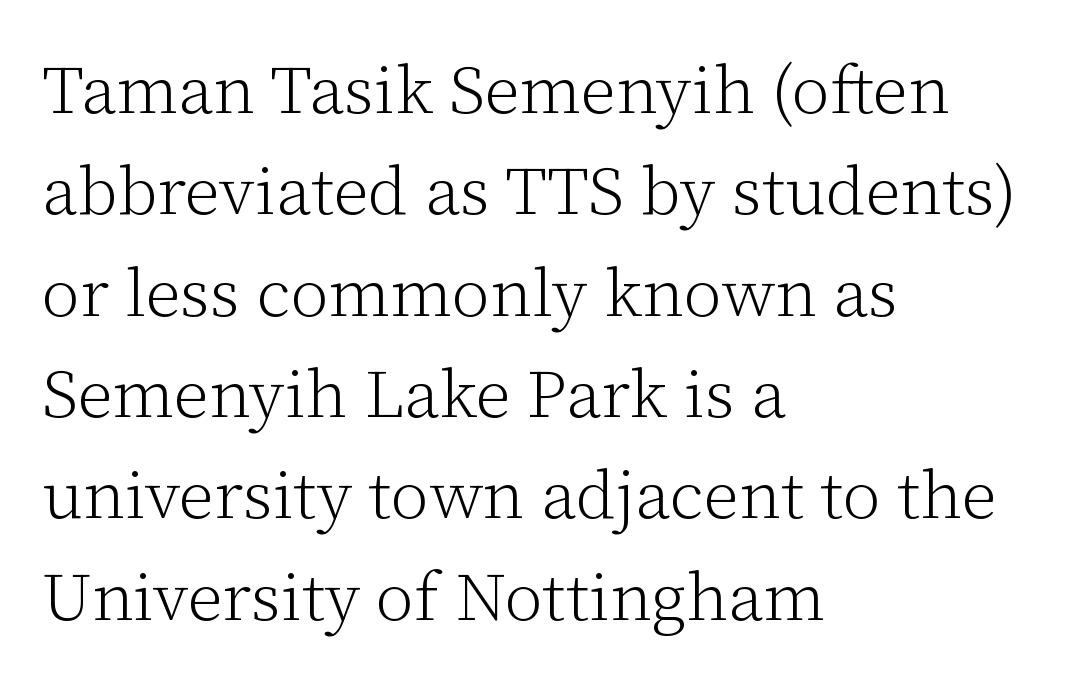
Look at the tracking — it's just the regular setting, nothing added. A student would call this left alignment; a typographer would say flush left, rag right. Rows of type keep a routine distance in the vertical direction. Think of a printed novel: that variable character pitch is what you see here. Type style note: has serifs.
